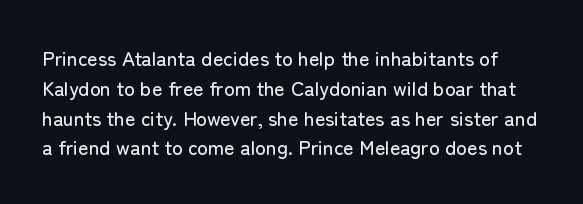
Q: Is the text italic (slanted)? A: No, it is upright.
Q: Is the text underlined? A: No.
Q: Is the spacing between letters normal or unusually wide? A: Normal.
Q: Is the spacing between lines tight, normal or loose? A: Normal.
